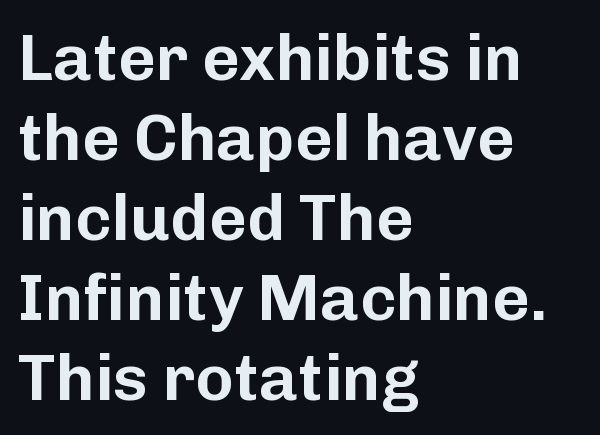
{"serif": "no", "italic": "no", "width": "normal", "stroke_contrast": "low", "x_height": "medium", "monospaced": "no", "underline": "no", "align": "left", "line_spacing_ratio": 1.23, "letter_spacing": "normal", "letter_spacing_em": 0.0, "glyph_px": 65}
